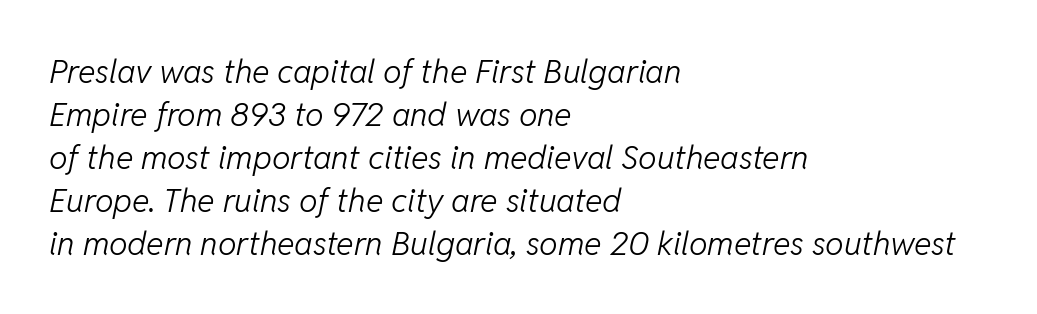
A student would call this left alignment; a typographer would say flush left, rag right. Notice how the stems are inclined rather than vertical — that's the hallmark of italics. Evenly set lines give the paragraph a standard silhouette. Unmarked baselines from the first word to the last.
